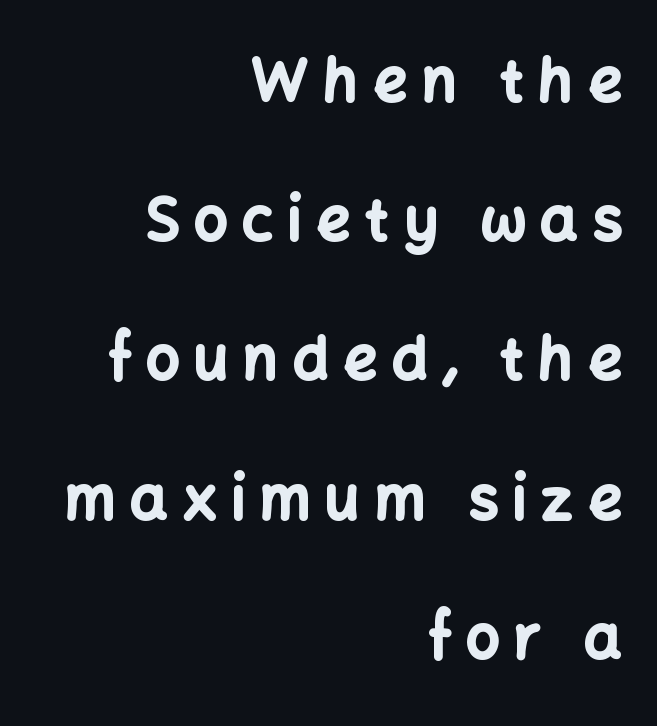
Q: Is the text bold? A: Yes.
Q: Is the text italic (slanted)? A: No, it is upright.
Q: Is the typeface a serif or a sans-serif typeface? A: Sans-serif.
Q: Is the text underlined? A: No.
Q: How is the paragraph aligned? A: Right-aligned.
Q: Is the spacing between letters normal or unusually wide? A: Unusually wide.
Q: Is the spacing between lines tight, normal or loose? A: Loose.
Q: Width (condensed, normal, or wide)? A: Normal.
Q: Stroke contrast? A: Low.
Q: x-height? A: Medium.
Q: Monospaced? A: No.
